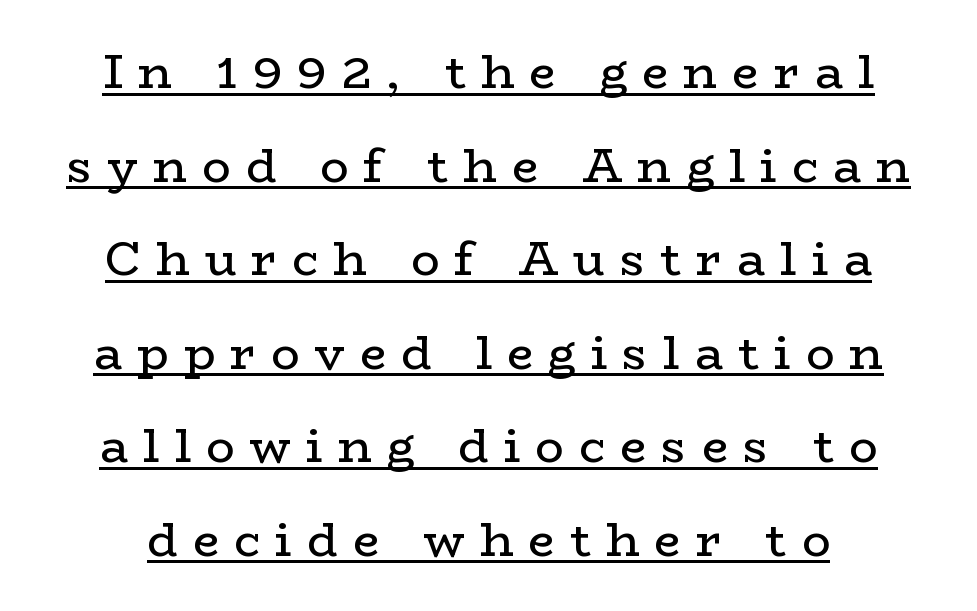
The letterforms sit at book weight or below. Examine the stroke ends and you'll spot serifs. This sample has the flowing, uneven cadence of proportional lettering. These lines have a slow, spaced-out rhythm from letter to letter.
